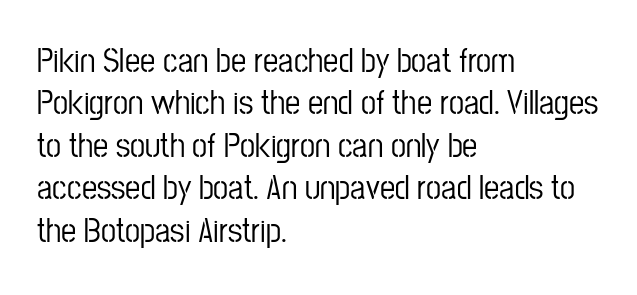
The image shows 34 px condensed sans-serif type, upright; set left-aligned, normal line spacing (1.25x), normal letter spacing, not underlined; low stroke contrast and a medium x-height.
